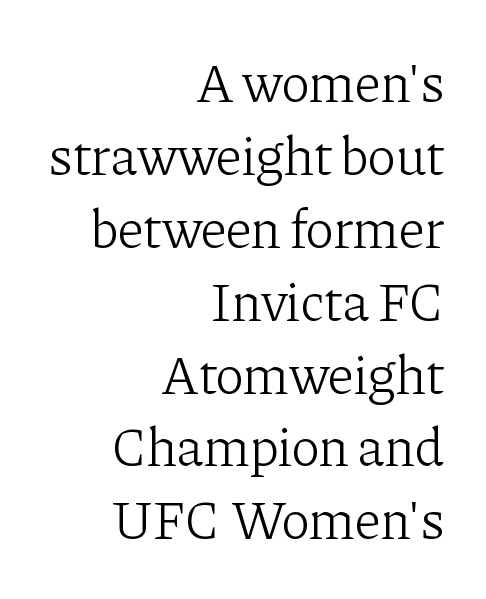
How are the letters spaced? Ordinarily, with no added tracking. Think of a printed novel: that variable character pitch is what you see here. The designer left line spacing at the default. I'd call this a serif setting — the letters wear small feet. Plain, unruled lines of type. One-word summary of the alignment: right.
